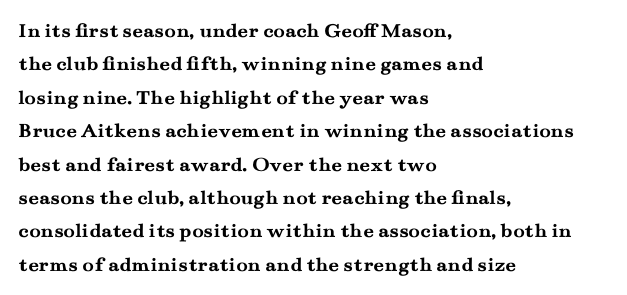
Q: Is the text bold? A: Yes.
Q: Is the text italic (slanted)? A: No, it is upright.
Q: Is the text underlined? A: No.
Q: How is the paragraph aligned? A: Left-aligned.
Q: Is the spacing between letters normal or unusually wide? A: Normal.
Q: Is the spacing between lines tight, normal or loose? A: Normal.
